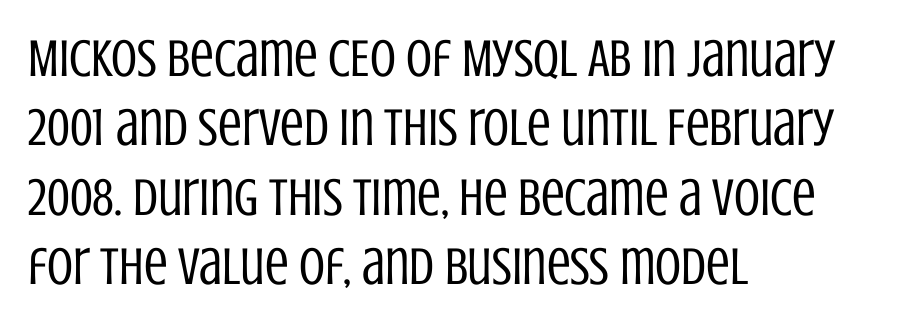
Every stem runs plumb, perpendicular to the baseline. Regarding serifs, this sample does without them. Regarding leading, the lines here are spaced in the standard way. This reads as an unemphasized weight, regular at the heaviest. Visually the block forms a straight wall on the left and a jagged coastline on the right. Does extra space separate the letters? No, they use regular spacing.
